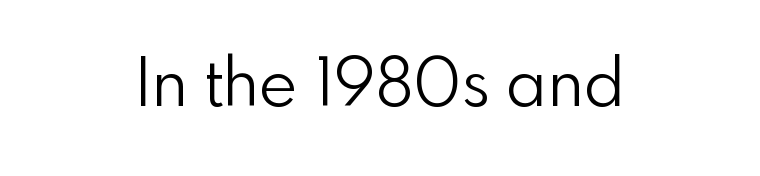
{"serif": "no", "italic": "no", "bold": "no", "weight": "light", "width": "normal", "stroke_contrast": "low", "x_height": "small", "monospaced": "no", "underline": "no", "letter_spacing": "normal", "letter_spacing_em": 0.0, "glyph_px": 66}
